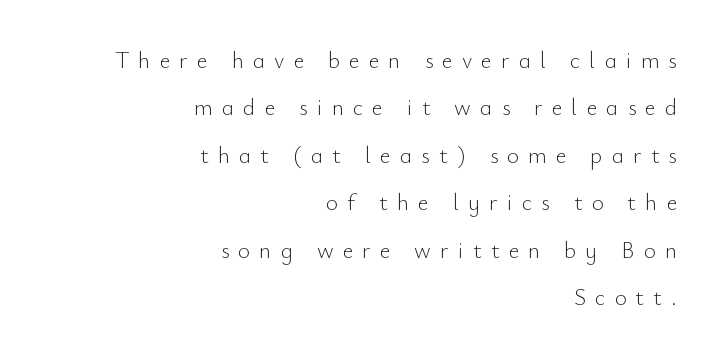
The image shows 23 px text type, upright; set right-aligned, loose line spacing (2.06x), unusually wide letter spacing (+0.4 em), not underlined.
